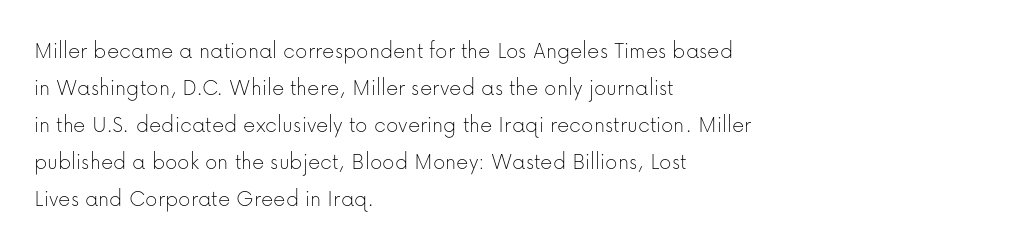
Vertical strokes here are truly vertical. Every row of glyphs begins at an identical x-position on the left. Between one letter and the next there's only the usual sliver of space. Only glyphs here, with clear space below each row.
